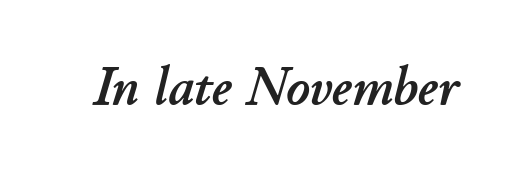
{"italic": "yes", "lean": "right", "slant_degrees": 11, "width": "normal", "stroke_contrast": "low", "x_height": "small", "monospaced": "no", "underline": "no", "letter_spacing": "normal", "letter_spacing_em": 0.0, "glyph_px": 56}
